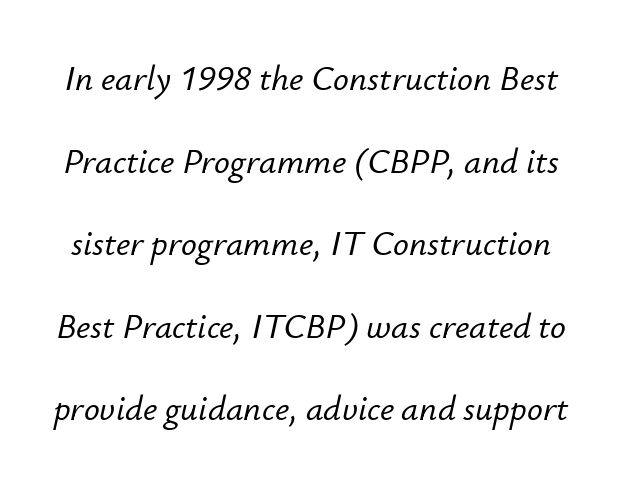
Q: Is the text italic (slanted)? A: Yes, it leans right by about 12 degrees.
Q: Is the text underlined? A: No.
Q: Is the spacing between letters normal or unusually wide? A: Normal.
Q: Is the spacing between lines tight, normal or loose? A: Loose.
Q: Width (condensed, normal, or wide)? A: Normal.
Q: Stroke contrast? A: Low.
Q: x-height? A: Small.
Q: Monospaced? A: No.
